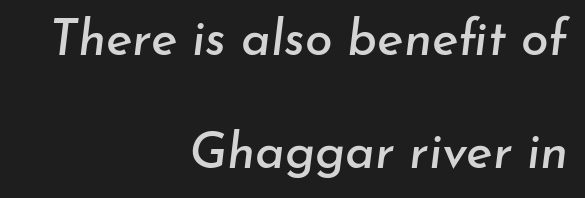
Character widths vary here, with narrow letters taking less room than wide ones. Each word holds together tightly as a unit, with standard inter-letter gaps. The letters are slanted; this is an italic face. In CSS terms this would be text-align: right. A clean baseline with only descenders dipping below it.
